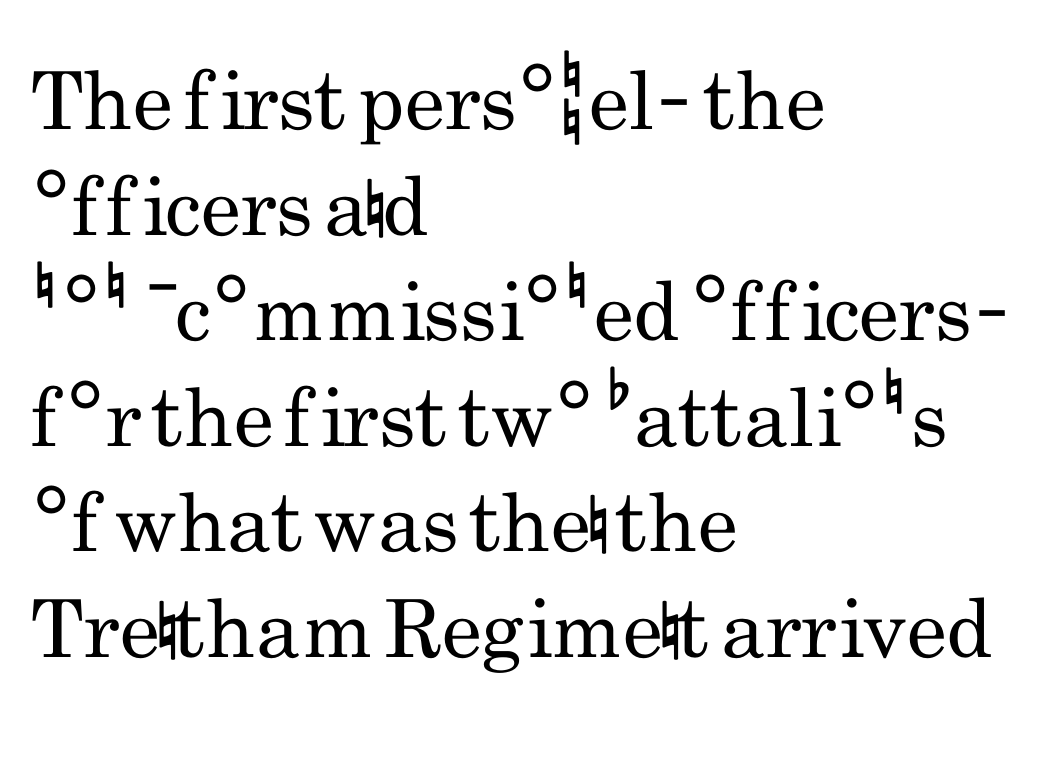
{"serif": "no", "italic": "no", "bold": "no", "weight": "regular", "width": "condensed", "stroke_contrast": "low", "x_height": "small", "monospaced": "no", "underline": "no", "align": "left", "line_spacing": "normal", "line_spacing_ratio": 1.32, "letter_spacing": "normal", "letter_spacing_em": 0.0, "glyph_px": 80}
